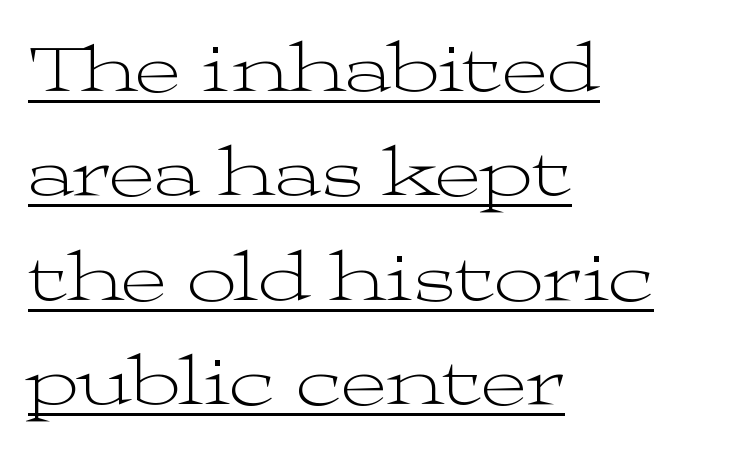
Q: Is the text bold? A: No.
Q: Is the text italic (slanted)? A: No, it is upright.
Q: Is the typeface a serif or a sans-serif typeface? A: Serif.
Q: Is the text underlined? A: Yes.
Q: How is the paragraph aligned? A: Left-aligned.
Q: Is the spacing between letters normal or unusually wide? A: Normal.
Q: Is the spacing between lines tight, normal or loose? A: Normal.
Q: Width (condensed, normal, or wide)? A: Wide.
Q: Stroke contrast? A: Medium.
Q: x-height? A: Medium.
Q: Monospaced? A: No.
